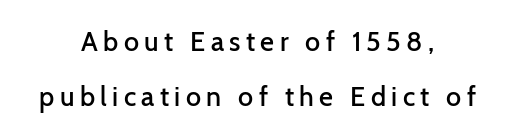
The image shows 27 px text type, upright; set centered, loose line spacing (2.05x), unusually wide letter spacing (+0.2 em), not underlined.
